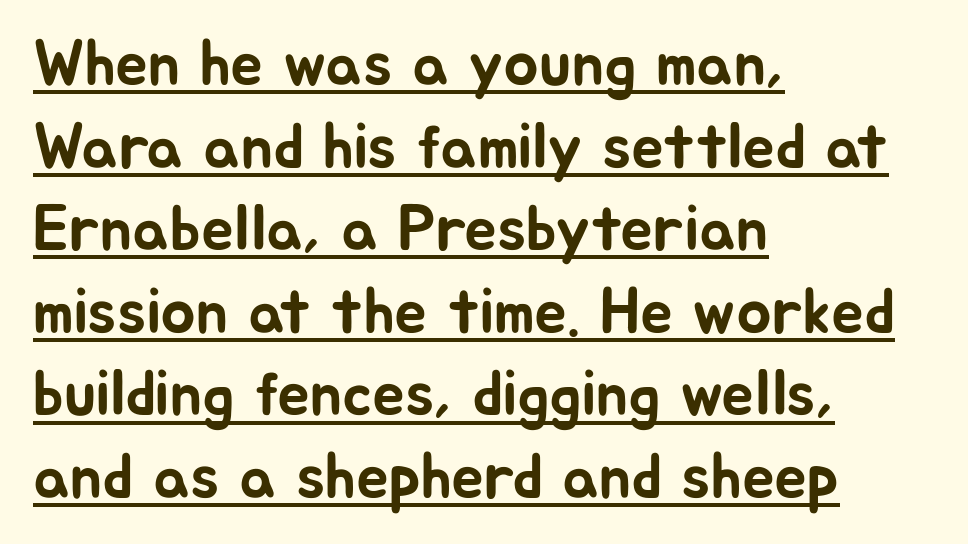
{"serif": "no", "italic": "no", "width": "normal", "stroke_contrast": "low", "x_height": "medium", "monospaced": "no", "underline": "yes", "align": "left", "line_spacing": "normal", "line_spacing_ratio": 1.27, "letter_spacing": "normal", "letter_spacing_em": 0.0, "glyph_px": 65}
